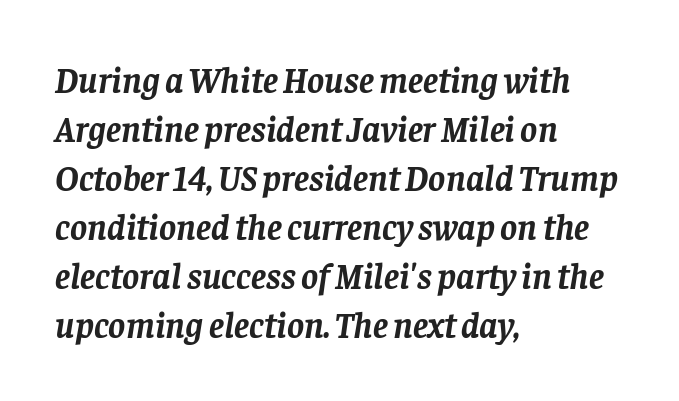
The image shows 36 px semibold serif type, italic (leaning right); set left-aligned, normal line spacing (1.36x), normal letter spacing, not underlined; low stroke contrast and a large x-height.
